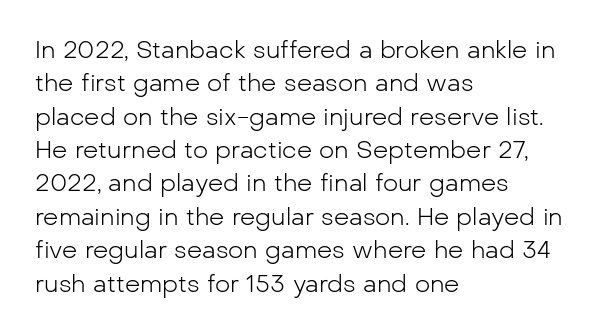
{"italic": "no", "bold": "no", "underline": "no", "align": "left", "line_spacing": "normal", "line_spacing_ratio": 1.39, "letter_spacing": "normal", "letter_spacing_em": 0.0, "glyph_px": 24}
